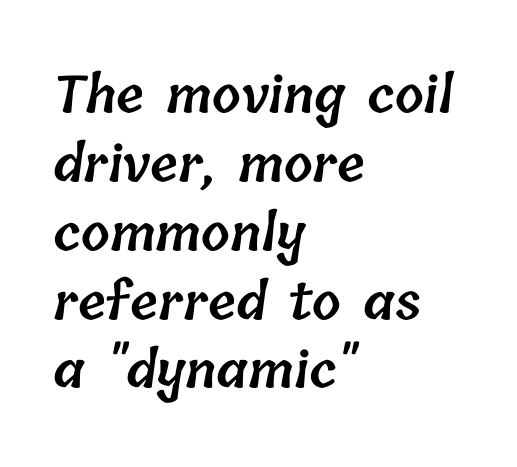
{"bold": "semi", "weight": "semibold", "width": "normal", "stroke_contrast": "low", "x_height": "medium", "monospaced": "no", "underline": "no", "align": "left", "line_spacing": "normal", "line_spacing_ratio": 1.35, "letter_spacing": "normal", "letter_spacing_em": 0.0, "glyph_px": 51}
